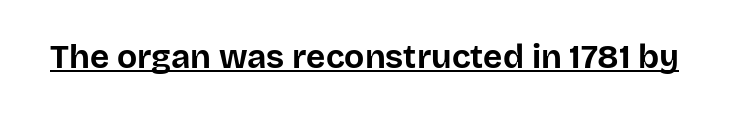
The image shows 33 px bold sans-serif type, upright; set normal letter spacing, underlined; low stroke contrast and a large x-height.
